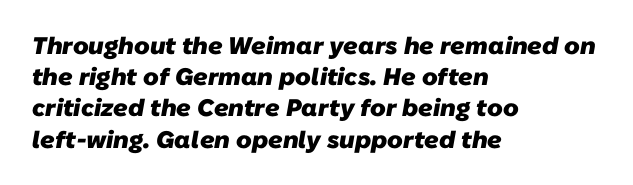
The image shows 24 px bold type; set left-aligned, normal line spacing (1.3x), normal letter spacing, not underlined.
